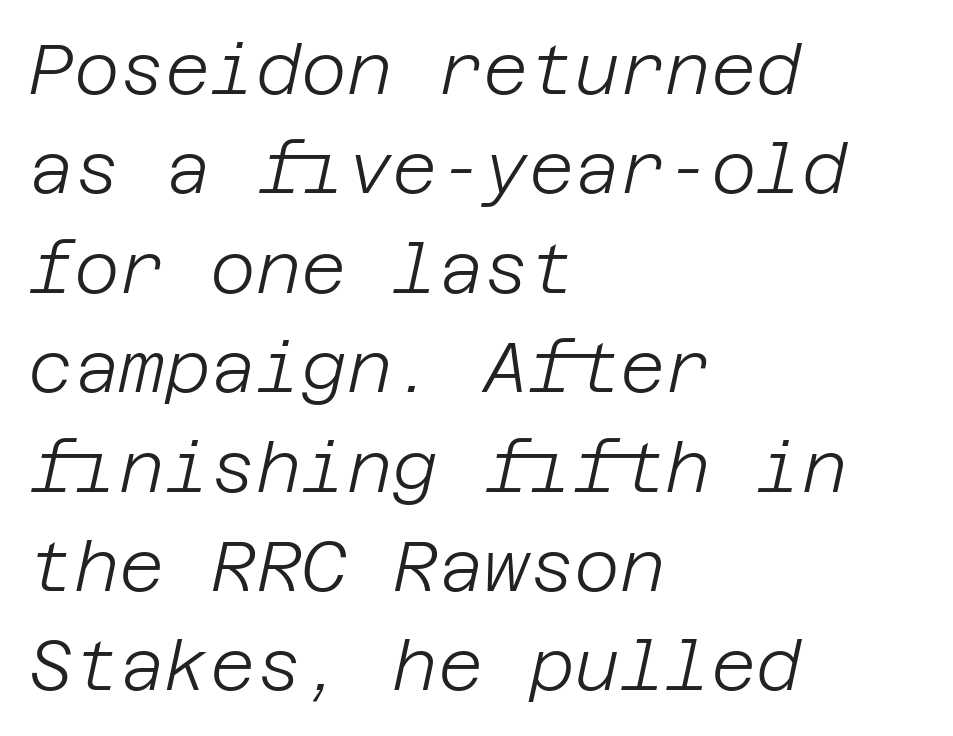
A classic flush-left, rag-right setting is used for this passage. Short note: letters normally spaced. Summary of vertical rhythm: regular, with standard interline spacing. Compared with ordinary roman type, these characters are visibly tilted. Any mark beneath the type? The region is blank. The face looks like a standard text weight, possibly lighter.
